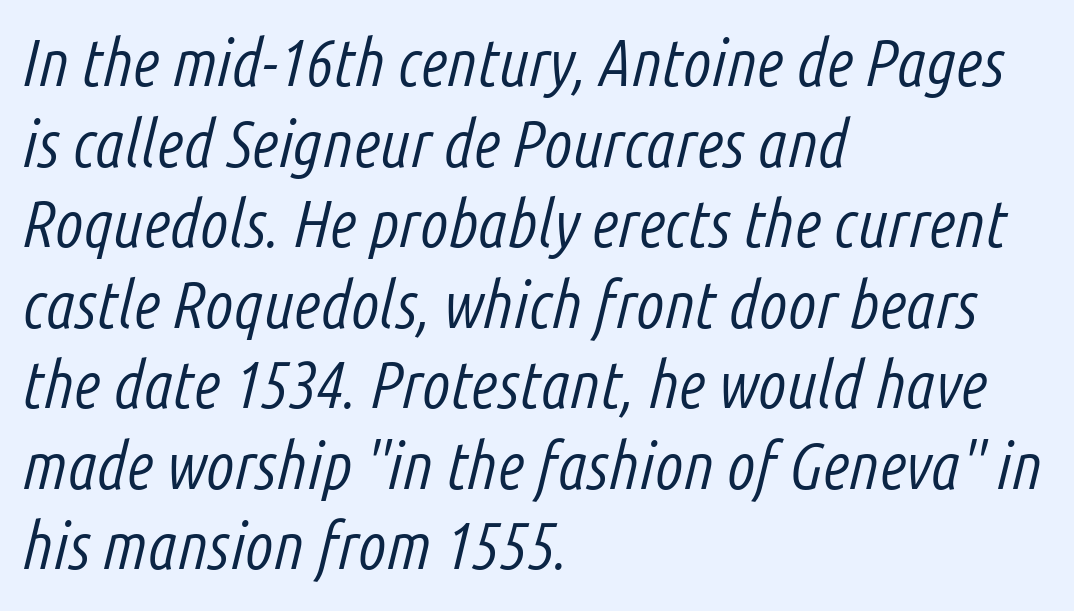
Q: Is the text bold? A: No.
Q: Is the text italic (slanted)? A: Yes, it leans right by about 14 degrees.
Q: Is the text underlined? A: No.
Q: How is the paragraph aligned? A: Left-aligned.
Q: Is the spacing between letters normal or unusually wide? A: Normal.
Q: Width (condensed, normal, or wide)? A: Condensed.
Q: Stroke contrast? A: Low.
Q: x-height? A: Medium.
Q: Monospaced? A: No.
